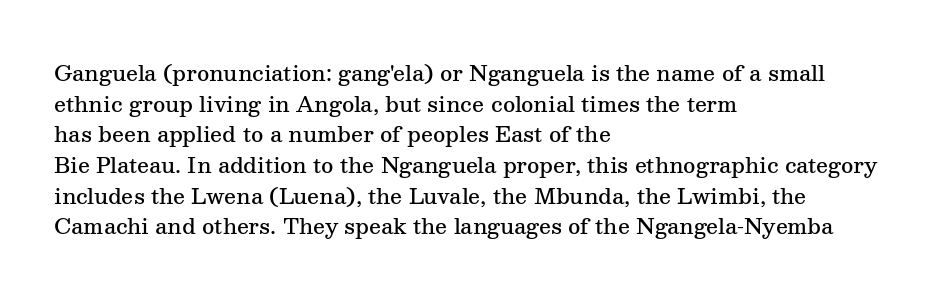
Q: Is the text bold? A: Semi-bold.
Q: Is the text italic (slanted)? A: No, it is upright.
Q: Is the text underlined? A: No.
Q: How is the paragraph aligned? A: Left-aligned.
Q: Is the spacing between letters normal or unusually wide? A: Normal.
Q: Is the spacing between lines tight, normal or loose? A: Normal.
